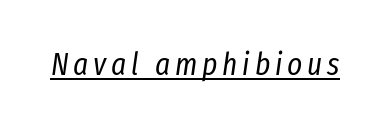
Emphasis is given by a line drawn under the lettering. An italicized treatment has been applied to the whole sample. No letter is thick-stroked: the sample isn't bold. Do the characters align in a grid? No, the font is proportional.
